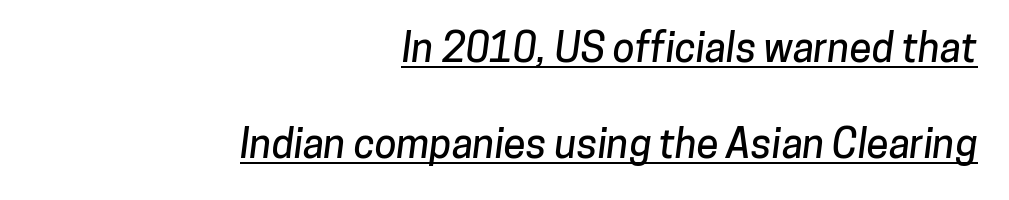
The image shows 40 px sans-serif type; set right-aligned, loose line spacing (2.4x), normal letter spacing, underlined; low stroke contrast and a medium x-height.
